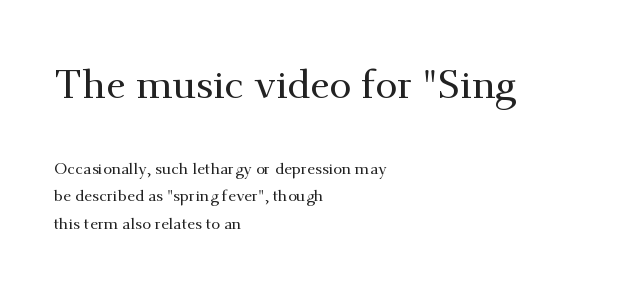
The image shows 40 px serif type, upright; set left-aligned, line spacing 1.74x, normal letter spacing, not underlined; the first (top) block is 2.5x larger; medium stroke contrast and a small x-height.
